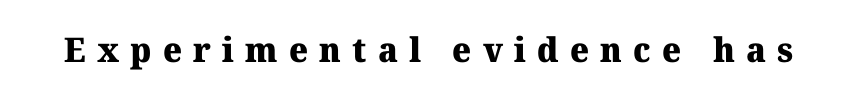
The image shows 34 px heavy serif type; set unusually wide letter spacing (+0.33 em), not underlined; medium stroke contrast and a medium x-height.
